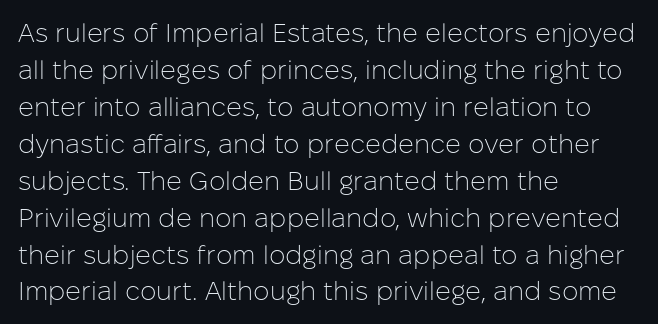
Q: Is the text bold? A: No.
Q: Is the text italic (slanted)? A: No, it is upright.
Q: Is the text underlined? A: No.
Q: How is the paragraph aligned? A: Left-aligned.
Q: Is the spacing between letters normal or unusually wide? A: Normal.
Q: Is the spacing between lines tight, normal or loose? A: Normal.
